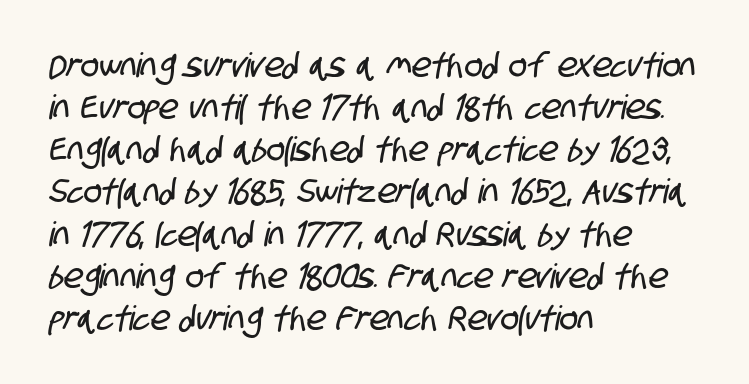
{"serif": "no", "width": "condensed", "stroke_contrast": "low", "x_height": "large", "monospaced": "no", "underline": "no", "align": "left", "line_spacing_ratio": 1.24, "letter_spacing": "normal", "letter_spacing_em": 0.0, "glyph_px": 34}
